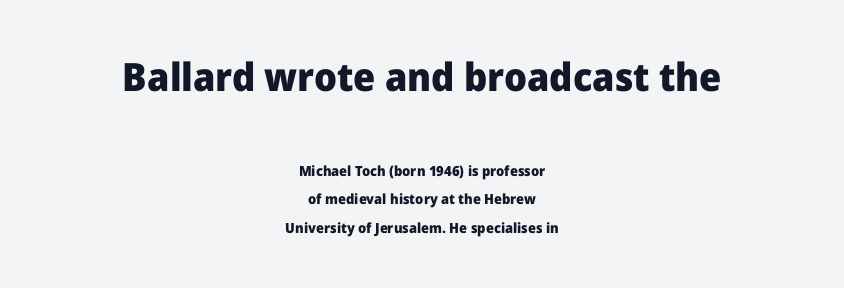
This sample uses plain, unmodified letter spacing. Words float on clear page, feet unadorned. Serifs: no, the terminals of the letterforms are clean. This sample uses an upright cut, with every glyph sitting square on the baseline. Proportional: the letters do not fall into vertical columns.
